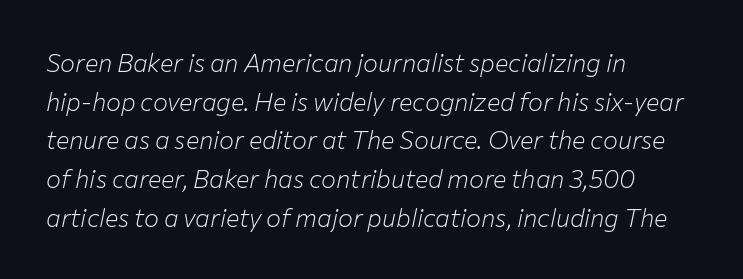
{"italic": "yes", "lean": "right", "slant_degrees": 12, "bold": "no", "underline": "no", "align": "left", "line_spacing": "normal", "line_spacing_ratio": 1.55, "letter_spacing": "normal", "letter_spacing_em": 0.0, "glyph_px": 25}
